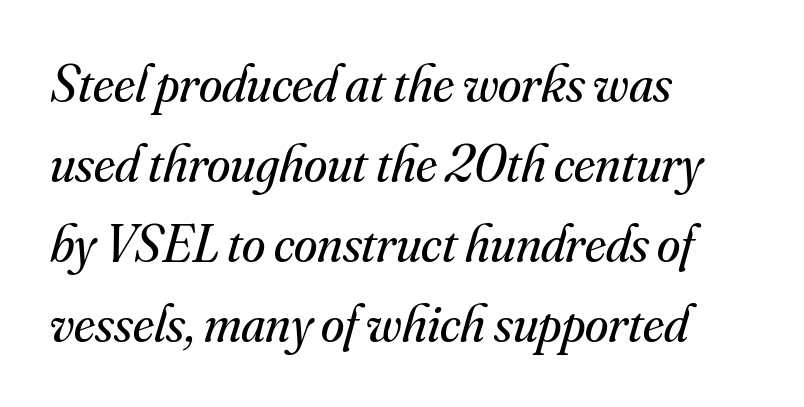
{"serif": "yes", "italic": "yes", "lean": "right", "slant_degrees": 16, "bold": "no", "weight": "regular", "width": "normal", "stroke_contrast": "medium", "x_height": "small", "monospaced": "no", "underline": "no", "align": "left", "line_spacing": "normal", "line_spacing_ratio": 1.51, "letter_spacing": "normal", "letter_spacing_em": 0.0, "glyph_px": 53}
